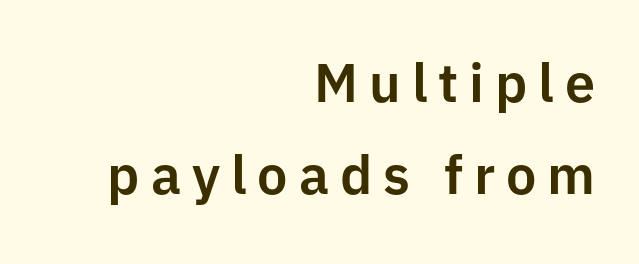
Only glyphs here, with clear space below each row. Teacher's note: observe the even right margin — that is flush-right alignment. In terms of letterform style, serifs are entirely absent. The rendering uses natural spacing where letterforms have individual widths. This sample uses an upright cut, with every glyph sitting square on the baseline. Between one letter and the next there's a generous, obvious gap.
